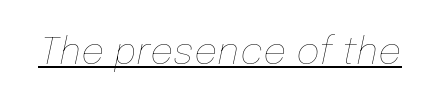
The image shows 37 px thin type, italic (leaning right); set normal letter spacing, underlined; low stroke contrast and a medium x-height.
